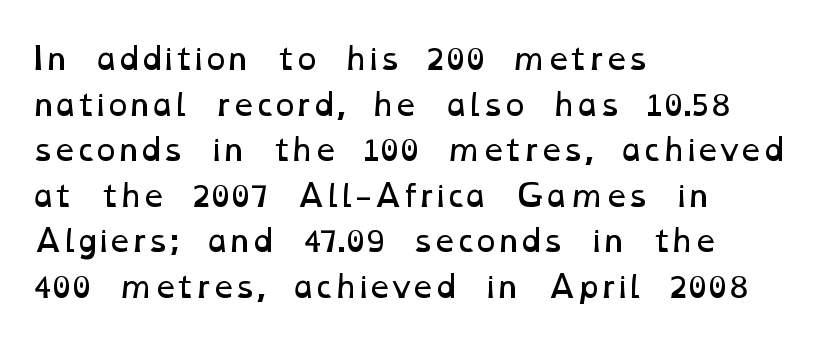
The image shows 30 px regular-weight, wide type; set left-aligned, normal line spacing (1.52x), normal letter spacing, not underlined; low stroke contrast and a medium x-height.
